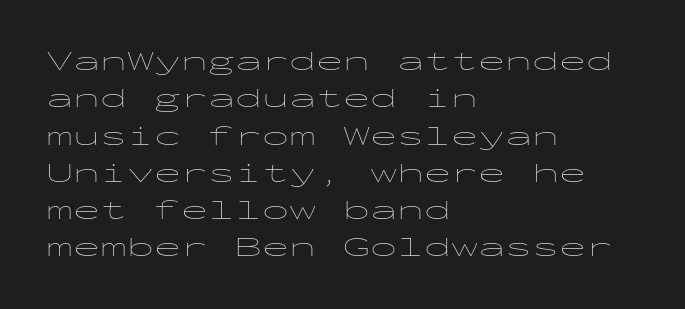
Q: Is the text bold? A: No.
Q: Is the text italic (slanted)? A: No, it is upright.
Q: Is the text underlined? A: No.
Q: How is the paragraph aligned? A: Left-aligned.
Q: Is the spacing between letters normal or unusually wide? A: Normal.
Q: Is the spacing between lines tight, normal or loose? A: Normal.
